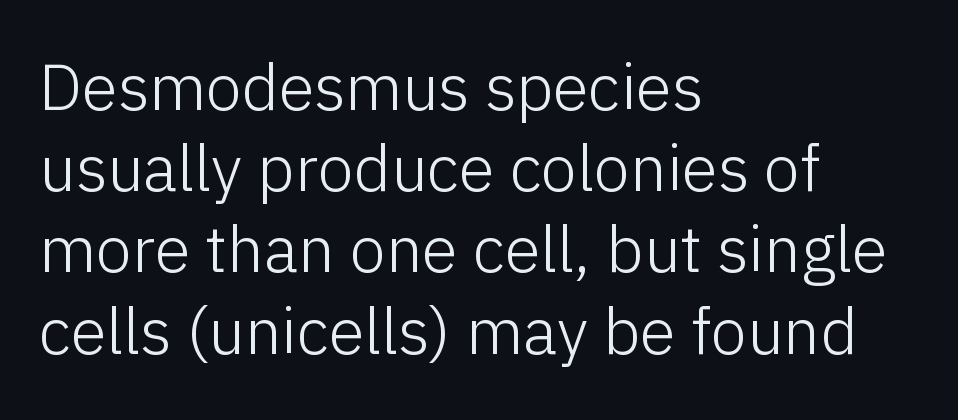
The image shows 65 px light sans-serif type, upright; set left-aligned, normal line spacing (1.25x), normal letter spacing, not underlined; low stroke contrast and a medium x-height.
